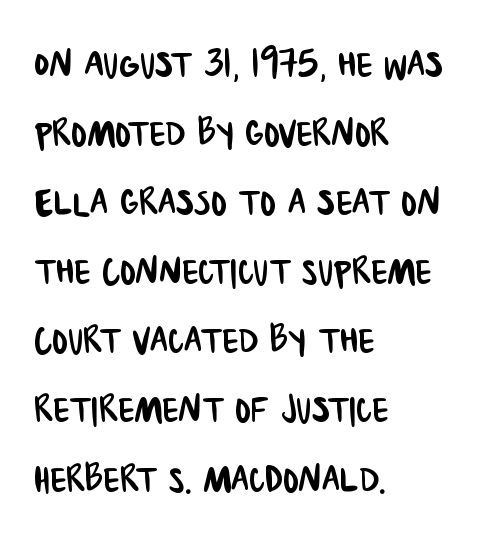
The image shows 47 px condensed sans-serif type; set left-aligned, normal line spacing (1.47x), normal letter spacing, not underlined; low stroke contrast and a large x-height.
